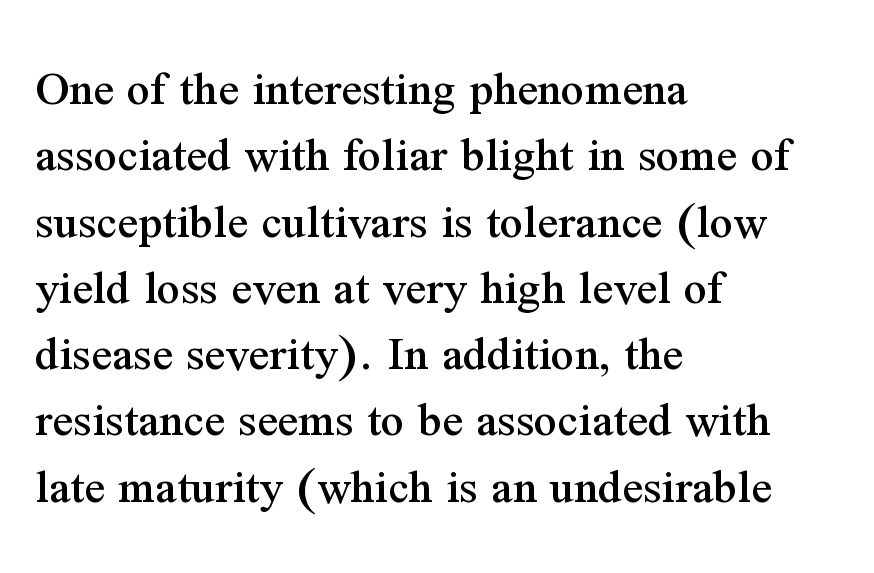
{"serif": "yes", "italic": "no", "width": "normal", "stroke_contrast": "medium", "x_height": "medium", "monospaced": "no", "underline": "no", "align": "left", "line_spacing": "normal", "line_spacing_ratio": 1.3, "letter_spacing": "normal", "letter_spacing_em": 0.0, "glyph_px": 51}
